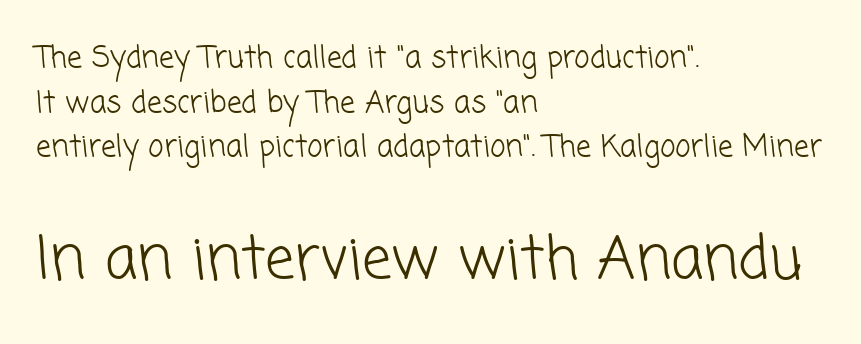
{"serif": "no", "bold": "no", "weight": "light", "width": "normal", "stroke_contrast": "low", "x_height": "medium", "monospaced": "no", "underline": "no", "align": "left", "line_spacing": "normal", "line_spacing_ratio": 1.49, "letter_spacing": "normal", "letter_spacing_em": 0.0, "larger_block": "second", "size_ratio": 1.97, "glyph_px": 59}
